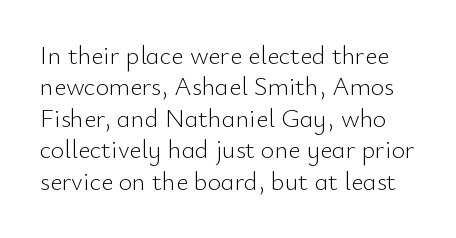
Q: Is the text bold? A: No.
Q: Is the text italic (slanted)? A: No, it is upright.
Q: Is the text underlined? A: No.
Q: Is the spacing between letters normal or unusually wide? A: Normal.
